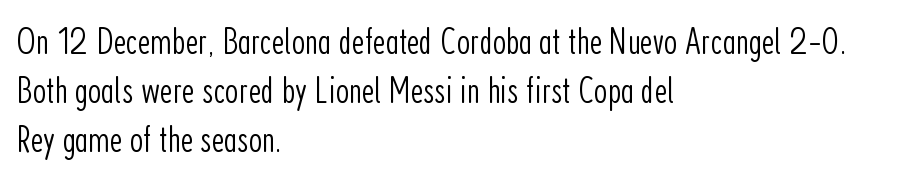
Note the varied advance widths — an 'i' is clearly narrower than an 'm'. No italicization has been applied; the sample stays upright. Is there much room between lines? A standard amount, neither cramped nor airy. The weight tops out at a normal text grade. Bare-footed words on every line. Unlike a traditional serif, this face leaves its strokes unadorned.
